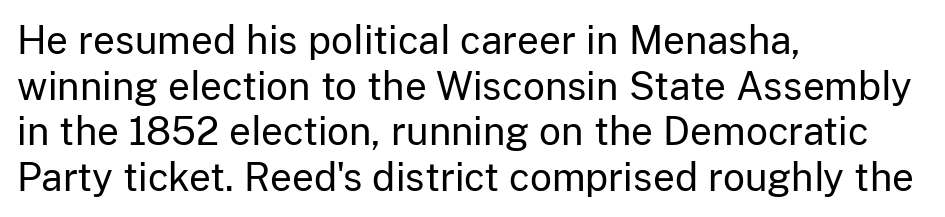
{"serif": "no", "italic": "no", "bold": "no", "weight": "regular", "width": "normal", "stroke_contrast": "low", "x_height": "medium", "monospaced": "no", "underline": "no", "align": "left", "line_spacing_ratio": 1.2, "letter_spacing": "normal", "letter_spacing_em": 0.0, "glyph_px": 38}
